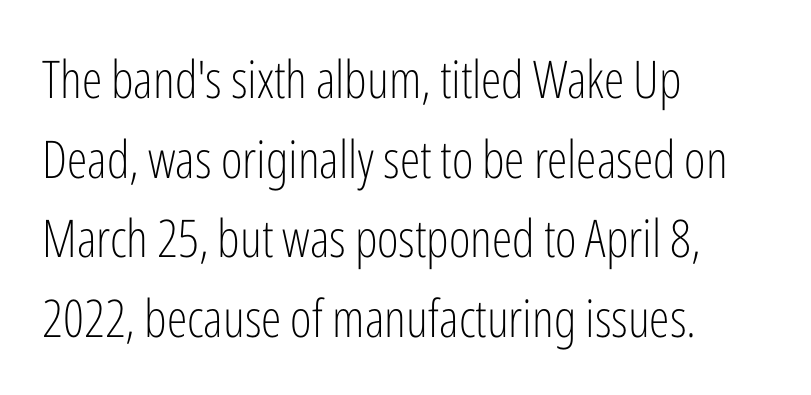
Q: Is the text bold? A: No.
Q: Is the text italic (slanted)? A: No, it is upright.
Q: Is the typeface a serif or a sans-serif typeface? A: Sans-serif.
Q: Is the text underlined? A: No.
Q: How is the paragraph aligned? A: Left-aligned.
Q: Is the spacing between letters normal or unusually wide? A: Normal.
Q: Is the spacing between lines tight, normal or loose? A: Normal.
Q: Width (condensed, normal, or wide)? A: Condensed.
Q: Stroke contrast? A: Low.
Q: x-height? A: Medium.
Q: Monospaced? A: No.
